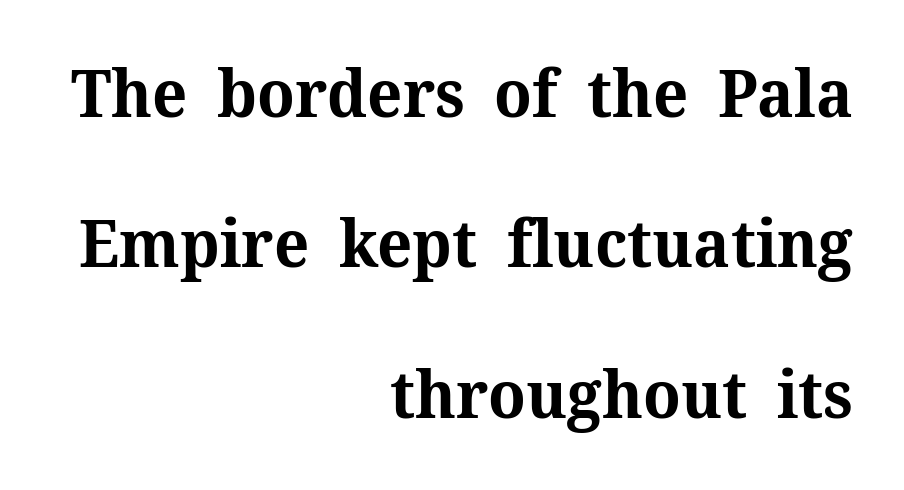
The image shows 66 px bold serif type, upright; set right-aligned, loose line spacing (2.28x), normal letter spacing, not underlined; medium stroke contrast and a medium x-height.
